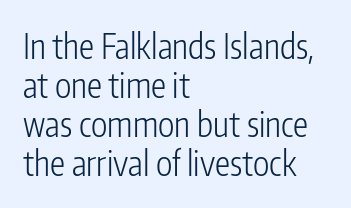
The image shows 34 px light, condensed sans-serif type, upright; set left-aligned, tight line spacing (1.15x), normal letter spacing, not underlined; low stroke contrast and a medium x-height.
